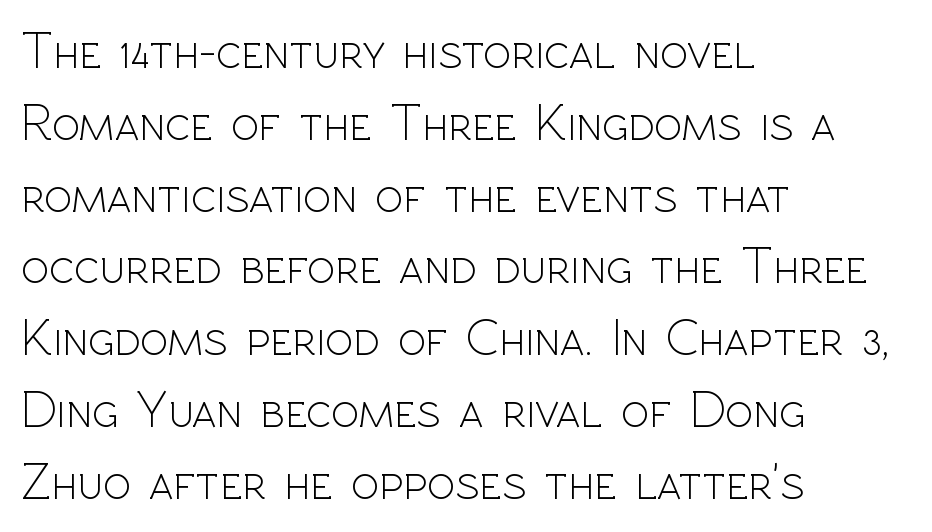
{"serif": "no", "italic": "no", "bold": "no", "weight": "light", "width": "normal", "x_height": "medium", "monospaced": "no", "underline": "no", "align": "left", "line_spacing": "normal", "line_spacing_ratio": 1.38, "letter_spacing": "normal", "letter_spacing_em": 0.0, "glyph_px": 52}
